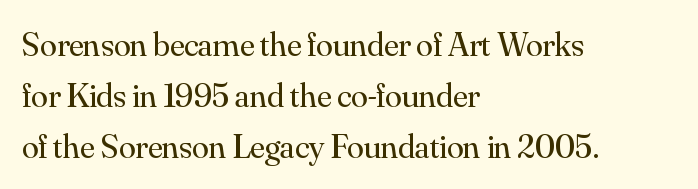
Q: Is the text bold? A: No.
Q: Is the text italic (slanted)? A: No, it is upright.
Q: Is the typeface a serif or a sans-serif typeface? A: Serif.
Q: Is the text underlined? A: No.
Q: How is the paragraph aligned? A: Left-aligned.
Q: Is the spacing between letters normal or unusually wide? A: Normal.
Q: Is the spacing between lines tight, normal or loose? A: Normal.
Q: Width (condensed, normal, or wide)? A: Normal.
Q: Stroke contrast? A: Medium.
Q: x-height? A: Small.
Q: Monospaced? A: No.
